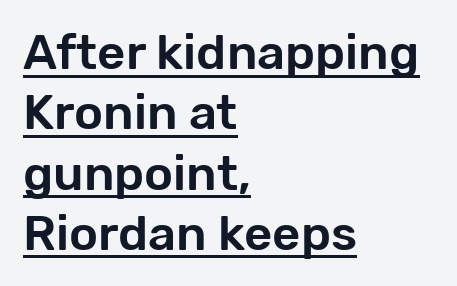
The axis of the letterforms is exactly vertical. Check the space under the baseline: a stroke is drawn there. Reading down the block, your eye returns to a fixed left position each line. Tracking here is standard; glyphs follow each other at the usual distance.
